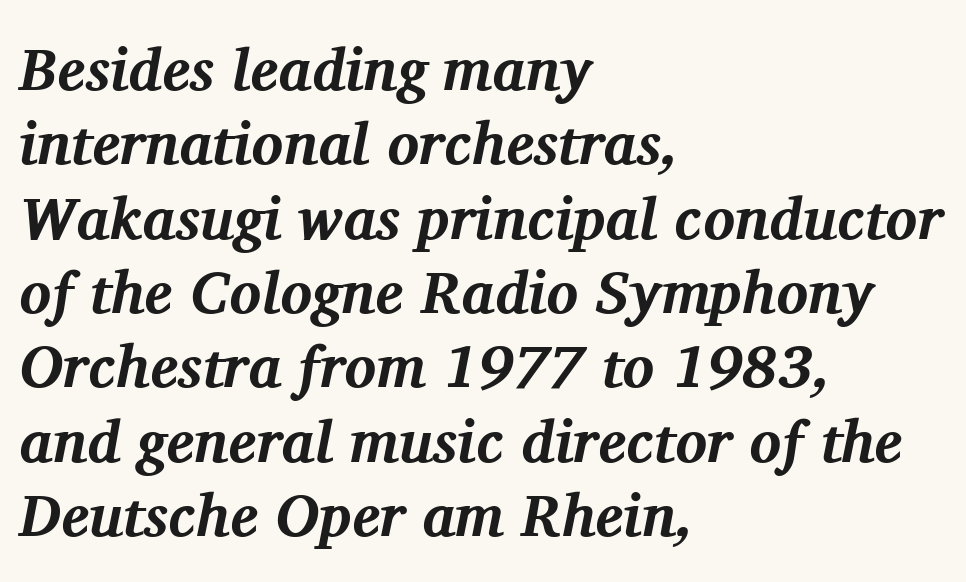
Designer's note — italics engaged. Type style note: has serifs. Does extra space separate the letters? No, they use regular spacing. The rag falls on the right side of this text block.
